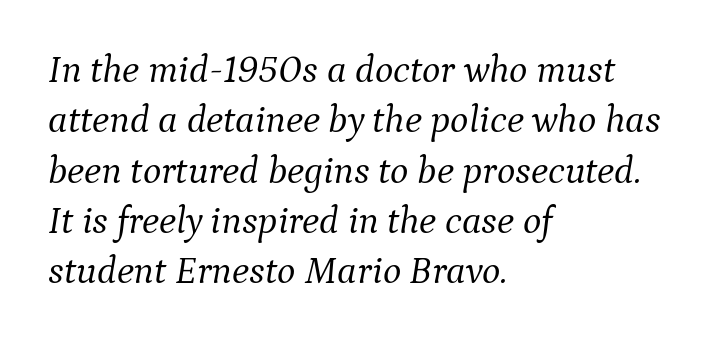
The image shows 39 px light serif type, italic (leaning right); set left-aligned, normal line spacing (1.29x), normal letter spacing, not underlined; medium stroke contrast and a medium x-height.
